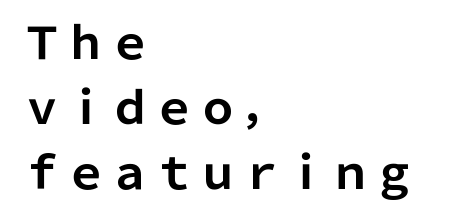
{"serif": "no", "italic": "no", "bold": "yes", "weight": "bold", "width": "normal", "stroke_contrast": "low", "x_height": "medium", "monospaced": "no", "underline": "no", "align": "left", "line_spacing": "normal", "line_spacing_ratio": 1.48, "letter_spacing": "normal", "letter_spacing_em": 0.0, "glyph_px": 44}
